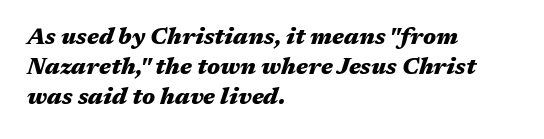
The image shows 23 px bold type, italic (leaning right); set left-aligned, normal line spacing (1.31x), normal letter spacing, not underlined.
